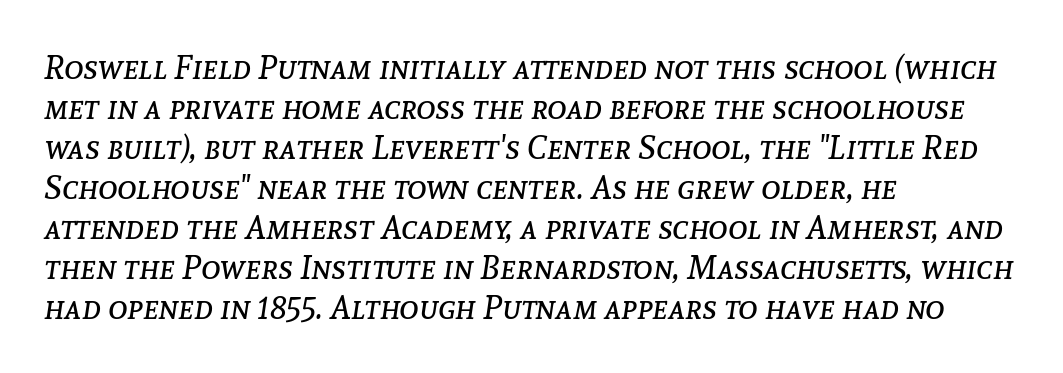
The image shows 33 px regular-weight type, italic (leaning right); set left-aligned, line spacing 1.21x, normal letter spacing, not underlined; low stroke contrast and a medium x-height.
